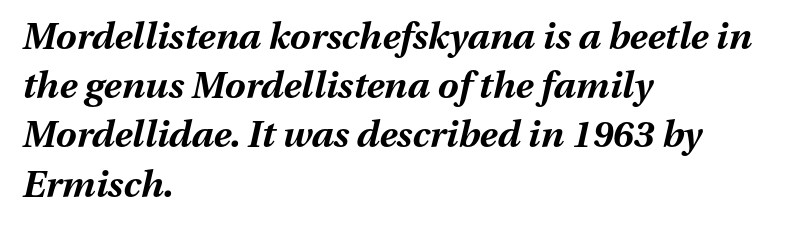
{"italic": "yes", "lean": "right", "slant_degrees": 13, "bold": "yes", "weight": "bold", "width": "normal", "stroke_contrast": "medium", "x_height": "medium", "monospaced": "no", "underline": "no", "align": "left", "line_spacing": "normal", "line_spacing_ratio": 1.33, "letter_spacing": "normal", "letter_spacing_em": 0.0, "glyph_px": 37}
